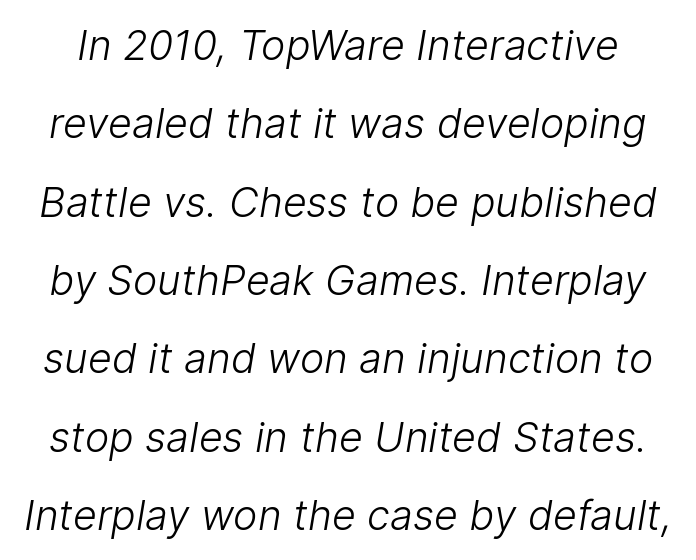
{"serif": "no", "bold": "no", "weight": "light", "width": "normal", "stroke_contrast": "low", "x_height": "medium", "monospaced": "no", "underline": "no", "line_spacing": "loose", "line_spacing_ratio": 1.91, "letter_spacing": "normal", "letter_spacing_em": 0.0, "glyph_px": 41}
